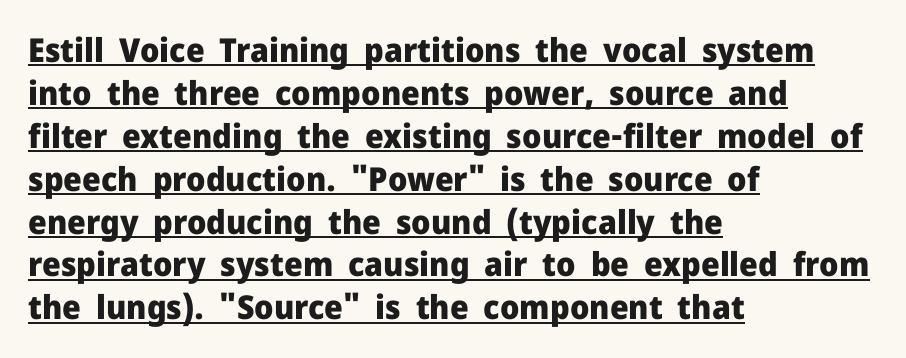
The image shows 33 px heavy sans-serif type, upright; set left-aligned, normal line spacing (1.3x), normal letter spacing, underlined; low stroke contrast and a medium x-height.
